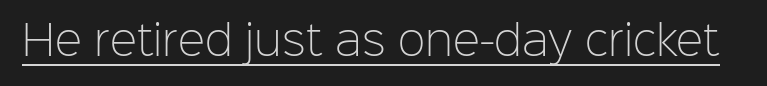
The image shows 41 px light sans-serif type, upright; set normal letter spacing, underlined; low stroke contrast and a medium x-height.
